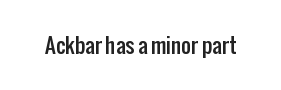
The image shows 21 px text type, upright; set normal letter spacing, not underlined.
